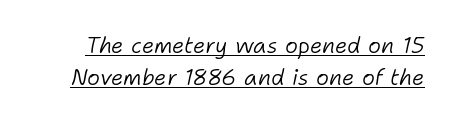
{"italic": "yes", "lean": "right", "slant_degrees": 11, "bold": "no", "underline": "yes", "line_spacing": "normal", "line_spacing_ratio": 1.46, "letter_spacing": "normal", "letter_spacing_em": 0.0, "glyph_px": 22}
